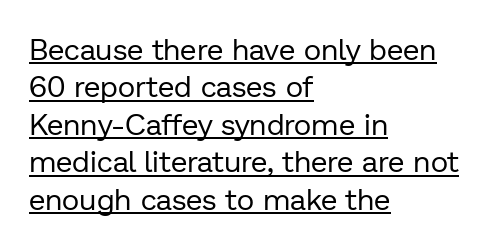
Q: Is the text bold? A: No.
Q: Is the text italic (slanted)? A: No, it is upright.
Q: Is the typeface a serif or a sans-serif typeface? A: Sans-serif.
Q: Is the text underlined? A: Yes.
Q: How is the paragraph aligned? A: Left-aligned.
Q: Is the spacing between letters normal or unusually wide? A: Normal.
Q: Is the spacing between lines tight, normal or loose? A: Normal.
Q: Width (condensed, normal, or wide)? A: Normal.
Q: Stroke contrast? A: Low.
Q: x-height? A: Medium.
Q: Monospaced? A: No.
